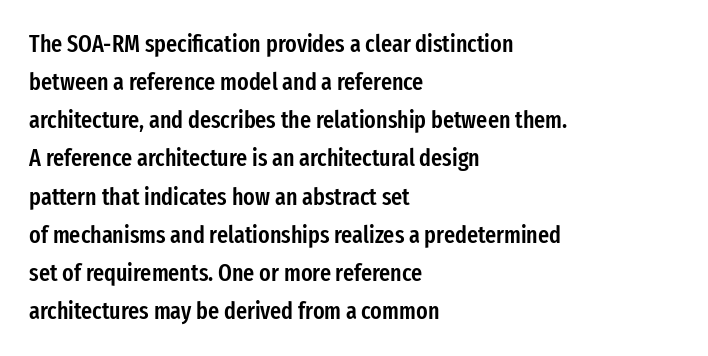
When letters stand straight like this, we call the style roman or upright. Look at the stroke-to-counter ratio: somewhat heavy, a semibold. Any mark beneath the type? The region is blank. The passage shown stacks its lines at a standard gap. No extra tracking has been applied to these lines.
